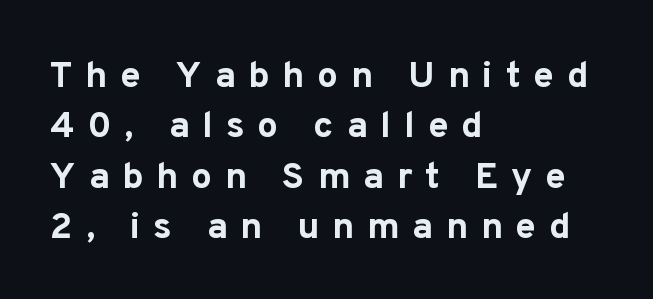
The image shows 37 px bold sans-serif type, upright; set left-aligned, normal line spacing (1.36x), unusually wide letter spacing (+0.35 em), not underlined; low stroke contrast and a medium x-height.
